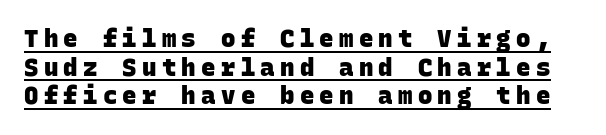
Caption: bold face, heavy strokes. Tracking here is generous; glyphs stand well apart from one another. Underlining? Definitely there.
